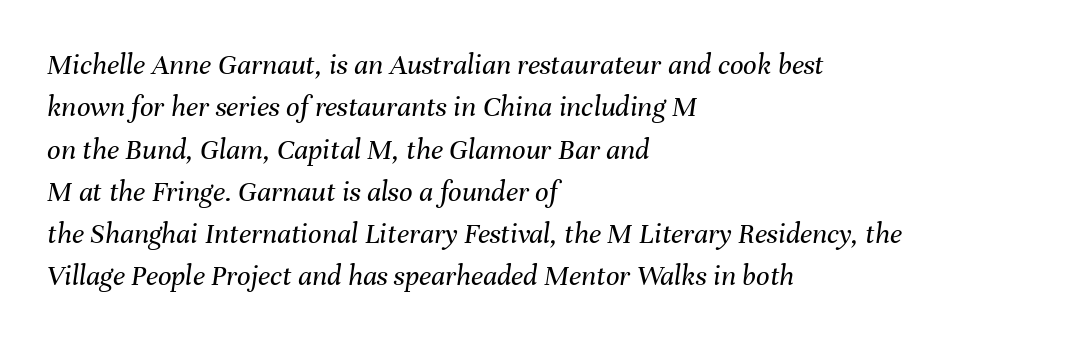
The image shows 30 px regular-weight type, italic (leaning right); set left-aligned, normal line spacing (1.41x), normal letter spacing, not underlined; medium stroke contrast and a medium x-height.
